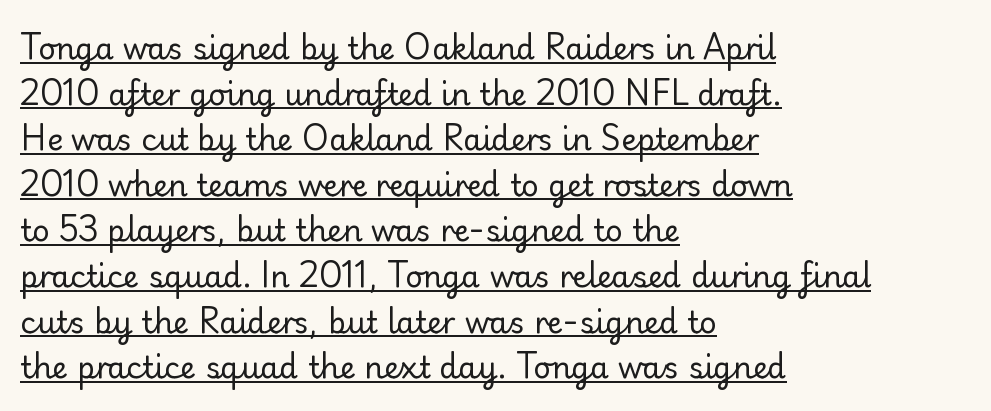
{"serif": "no", "italic": "no", "bold": "no", "weight": "regular", "width": "normal", "stroke_contrast": "low", "x_height": "small", "monospaced": "no", "underline": "yes", "align": "left", "line_spacing": "normal", "line_spacing_ratio": 1.52, "letter_spacing": "normal", "letter_spacing_em": 0.0, "glyph_px": 30}
